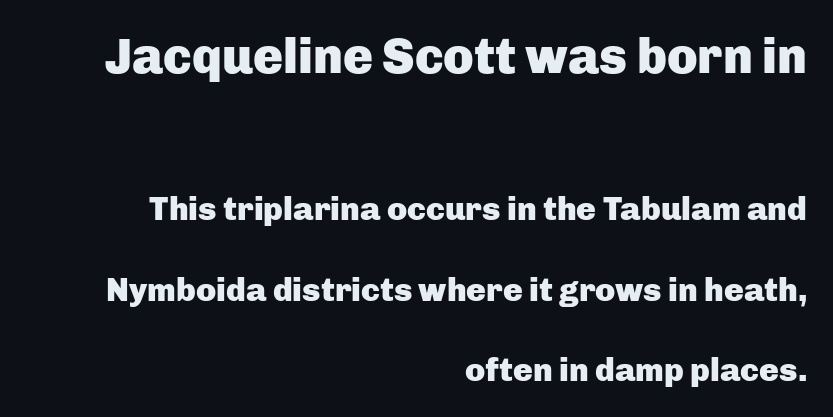
The image shows 50 px heavy sans-serif type, upright; set right-aligned, loose line spacing (2.44x), normal letter spacing, not underlined; the first (top) block is 1.52x larger; low stroke contrast and a medium x-height.
